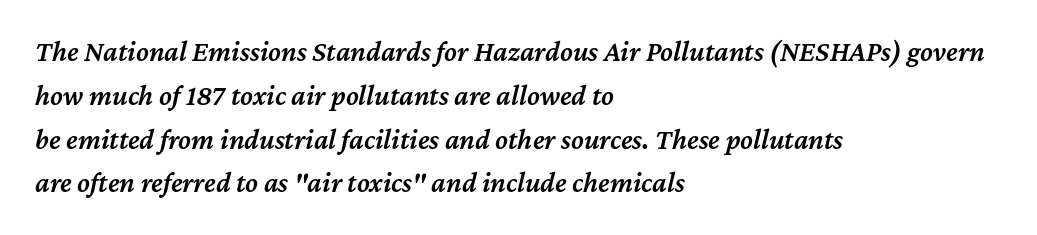
The image shows 29 px semibold type, italic (leaning right); set left-aligned, normal line spacing (1.51x), normal letter spacing, not underlined; medium stroke contrast and a medium x-height.
